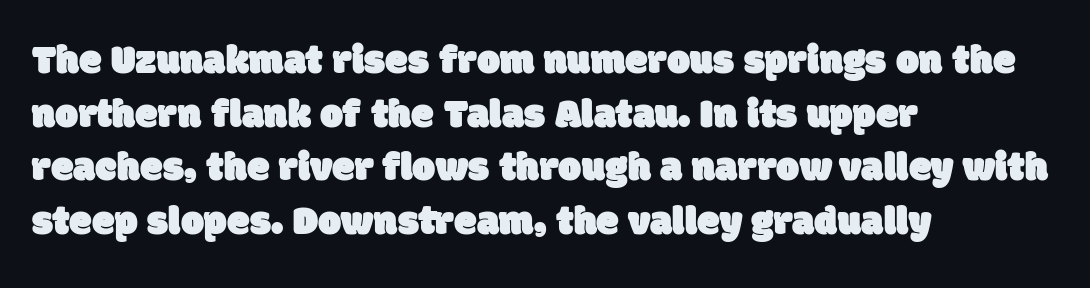
This rendering leaves character spacing at its baseline value. This sample has the flowing, uneven cadence of proportional lettering. Font category for this specimen: sans-serif. Anything drawn beneath the words? Only blank space. A typesetter would call this leading conventional body-copy spacing.
